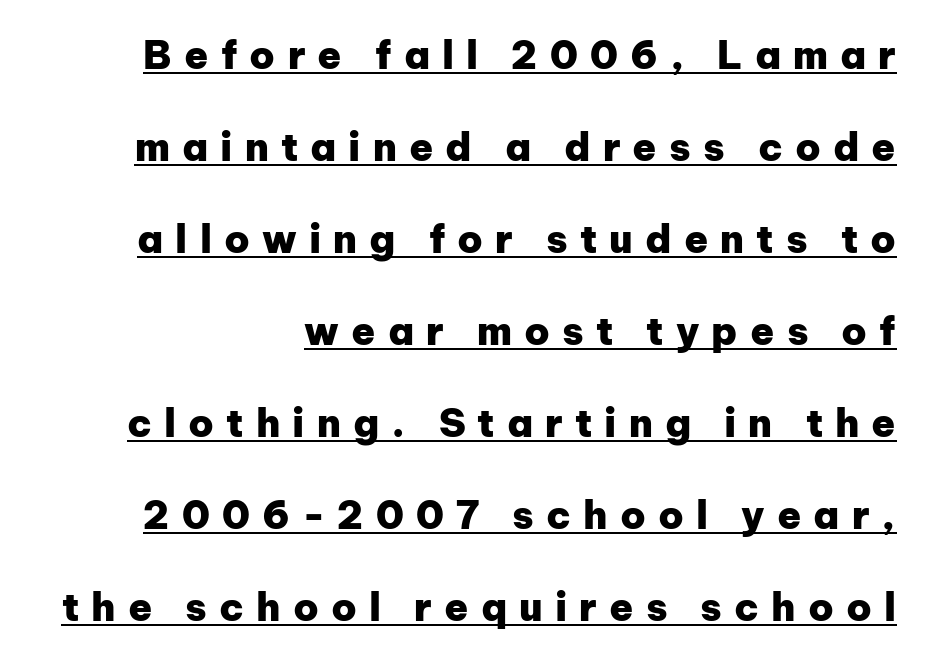
Q: Is the text bold? A: Yes.
Q: Is the text italic (slanted)? A: No, it is upright.
Q: Is the typeface a serif or a sans-serif typeface? A: Sans-serif.
Q: Is the text underlined? A: Yes.
Q: Is the spacing between letters normal or unusually wide? A: Unusually wide.
Q: Is the spacing between lines tight, normal or loose? A: Loose.
Q: Width (condensed, normal, or wide)? A: Normal.
Q: Stroke contrast? A: Low.
Q: x-height? A: Medium.
Q: Monospaced? A: No.
